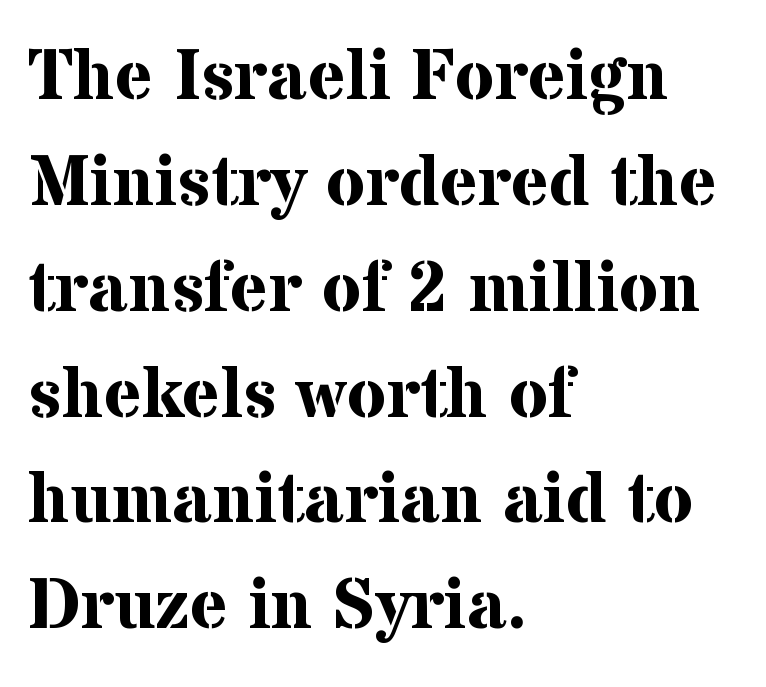
{"serif": "yes", "italic": "no", "bold": "yes", "weight": "bold", "width": "normal", "stroke_contrast": "medium", "x_height": "medium", "monospaced": "no", "underline": "no", "align": "left", "line_spacing": "normal", "line_spacing_ratio": 1.47, "letter_spacing": "normal", "letter_spacing_em": 0.0, "glyph_px": 72}
